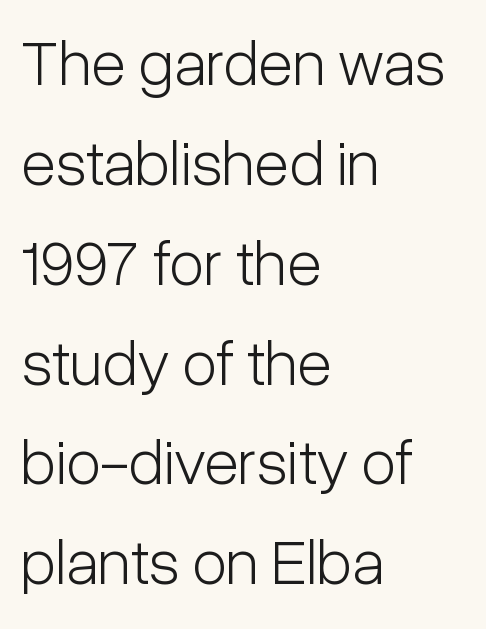
{"serif": "no", "italic": "no", "bold": "no", "weight": "light", "width": "condensed", "stroke_contrast": "low", "x_height": "medium", "monospaced": "no", "underline": "no", "align": "left", "line_spacing": "normal", "line_spacing_ratio": 1.56, "letter_spacing": "normal", "letter_spacing_em": 0.0, "glyph_px": 64}
